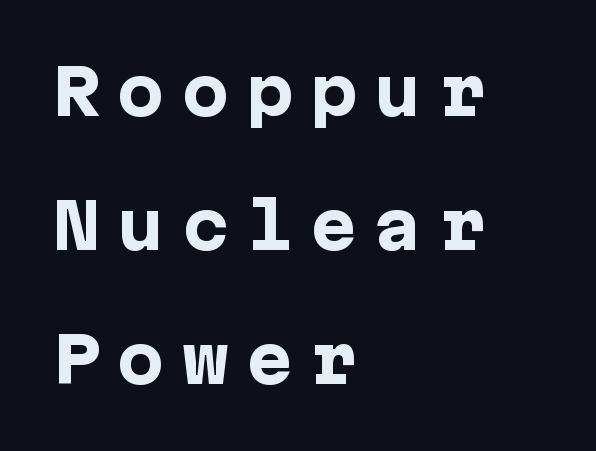
Q: Is the text bold? A: Yes.
Q: Is the text italic (slanted)? A: No, it is upright.
Q: Is the typeface a serif or a sans-serif typeface? A: Sans-serif.
Q: Is the text underlined? A: No.
Q: How is the paragraph aligned? A: Left-aligned.
Q: Is the spacing between letters normal or unusually wide? A: Unusually wide.
Q: Is the spacing between lines tight, normal or loose? A: Loose.
Q: Width (condensed, normal, or wide)? A: Normal.
Q: Stroke contrast? A: Low.
Q: x-height? A: Medium.
